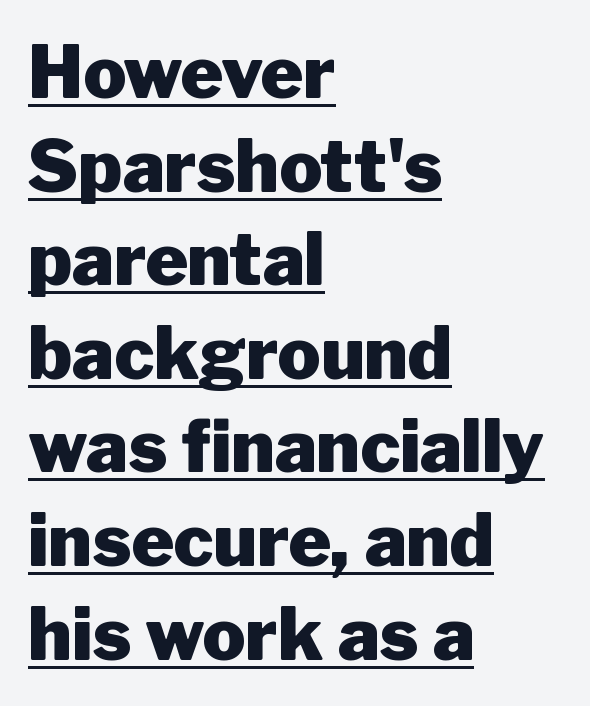
The image shows 72 px heavy sans-serif type, upright; set left-aligned, normal line spacing (1.3x), normal letter spacing, underlined; low stroke contrast and a medium x-height.
